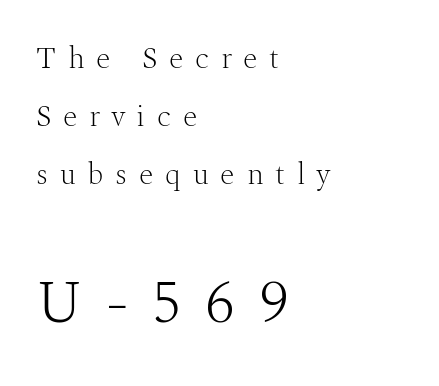
Q: Is the text bold? A: No.
Q: Is the text italic (slanted)? A: No, it is upright.
Q: Is the typeface a serif or a sans-serif typeface? A: Serif.
Q: Is the text underlined? A: No.
Q: How is the paragraph aligned? A: Left-aligned.
Q: Is the spacing between letters normal or unusually wide? A: Unusually wide.
Q: Is the spacing between lines tight, normal or loose? A: Loose.
Q: Which block of text is set in a larger size, the first (top) or the second (bottom)? A: The second (bottom) one.
Q: Width (condensed, normal, or wide)? A: Normal.
Q: Stroke contrast? A: Medium.
Q: x-height? A: Medium.
Q: Monospaced? A: No.
